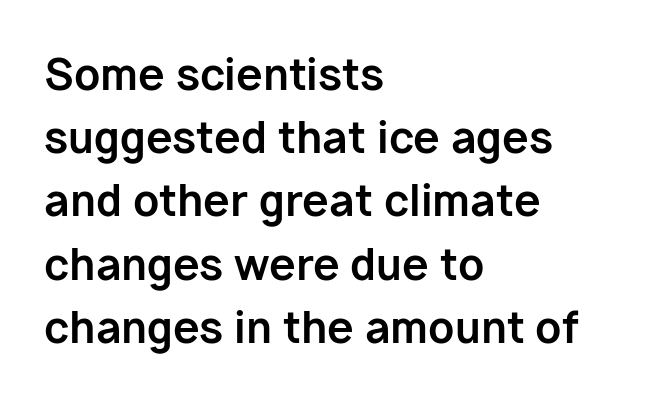
{"serif": "no", "italic": "no", "bold": "yes", "weight": "bold", "width": "normal", "stroke_contrast": "low", "x_height": "medium", "monospaced": "no", "underline": "no", "align": "left", "line_spacing": "normal", "line_spacing_ratio": 1.47, "letter_spacing": "normal", "letter_spacing_em": 0.0, "glyph_px": 43}
